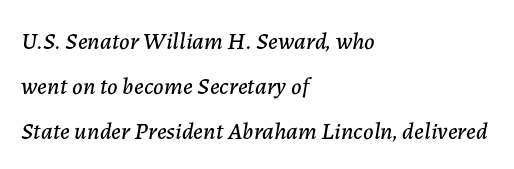
{"italic": "yes", "lean": "right", "slant_degrees": 7, "underline": "no", "align": "left", "line_spacing_ratio": 1.88, "letter_spacing": "normal", "letter_spacing_em": 0.0, "glyph_px": 24}
